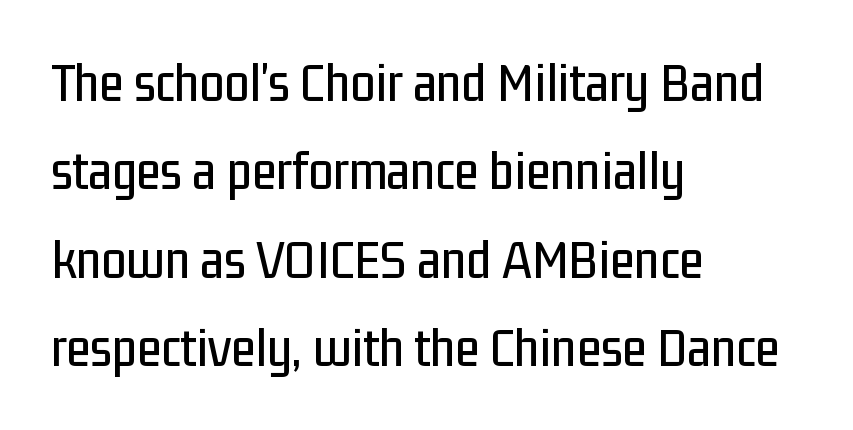
Q: Is the text italic (slanted)? A: No, it is upright.
Q: Is the typeface a serif or a sans-serif typeface? A: Sans-serif.
Q: Is the text underlined? A: No.
Q: How is the paragraph aligned? A: Left-aligned.
Q: Is the spacing between letters normal or unusually wide? A: Normal.
Q: Is the spacing between lines tight, normal or loose? A: Normal.
Q: Width (condensed, normal, or wide)? A: Condensed.
Q: Stroke contrast? A: Low.
Q: x-height? A: Medium.
Q: Monospaced? A: No.
